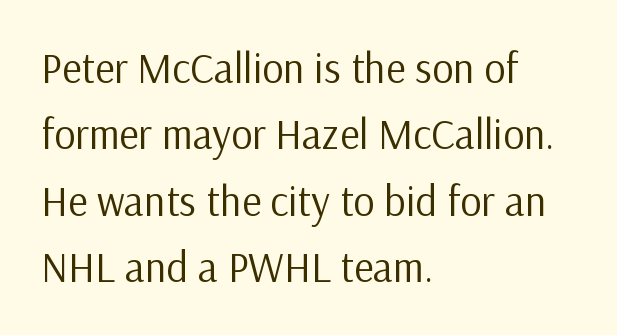
Q: Is the text bold? A: No.
Q: Is the text italic (slanted)? A: No, it is upright.
Q: Is the typeface a serif or a sans-serif typeface? A: Sans-serif.
Q: Is the text underlined? A: No.
Q: How is the paragraph aligned? A: Left-aligned.
Q: Is the spacing between letters normal or unusually wide? A: Normal.
Q: Is the spacing between lines tight, normal or loose? A: Normal.
Q: Width (condensed, normal, or wide)? A: Normal.
Q: Stroke contrast? A: Low.
Q: x-height? A: Medium.
Q: Monospaced? A: No.
